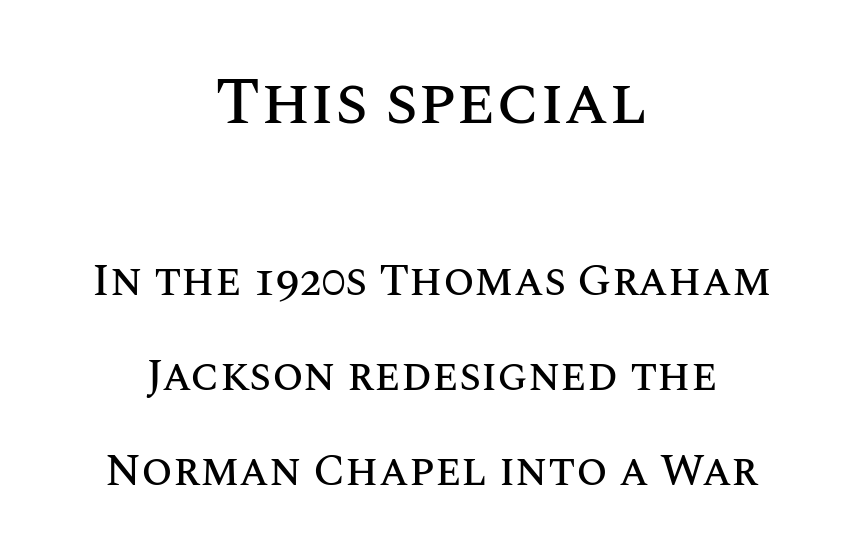
{"italic": "no", "width": "normal", "stroke_contrast": "medium", "x_height": "large", "monospaced": "no", "underline": "no", "align": "center", "line_spacing": "loose", "line_spacing_ratio": 2.11, "letter_spacing": "normal", "letter_spacing_em": 0.0, "larger_block": "first", "size_ratio": 1.49, "glyph_px": 67}
